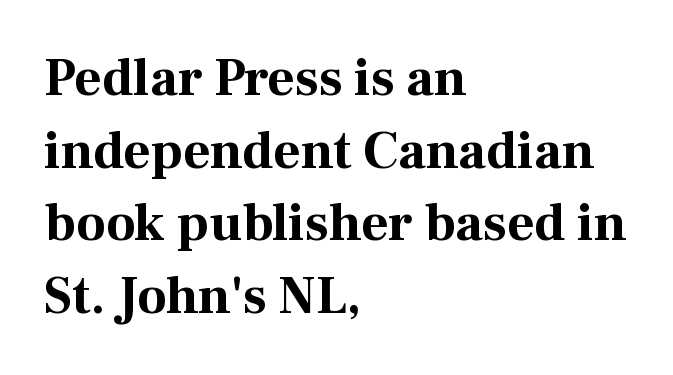
The image shows 53 px bold serif type, upright; set left-aligned, normal line spacing (1.37x), normal letter spacing, not underlined; medium stroke contrast and a medium x-height.
